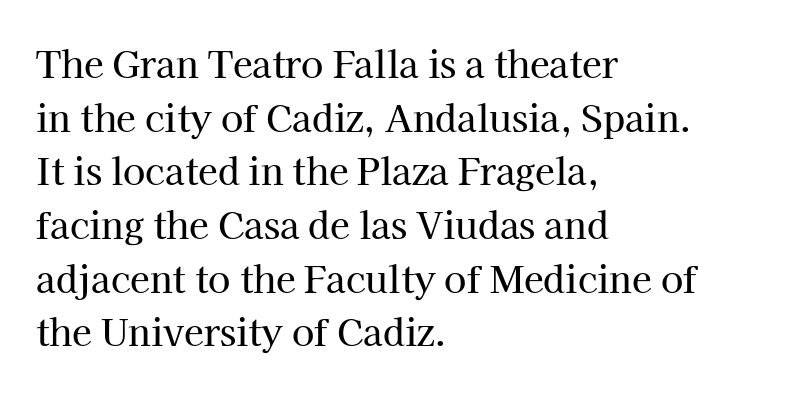
Q: Is the text italic (slanted)? A: No, it is upright.
Q: Is the typeface a serif or a sans-serif typeface? A: Serif.
Q: Is the text underlined? A: No.
Q: How is the paragraph aligned? A: Left-aligned.
Q: Is the spacing between letters normal or unusually wide? A: Normal.
Q: Is the spacing between lines tight, normal or loose? A: Normal.
Q: Width (condensed, normal, or wide)? A: Normal.
Q: Stroke contrast? A: High.
Q: x-height? A: Medium.
Q: Monospaced? A: No.
